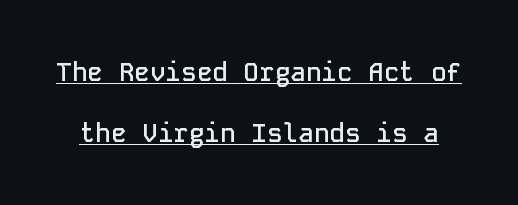
Q: Is the text bold? A: Semi-bold.
Q: Is the text italic (slanted)? A: No, it is upright.
Q: Is the text underlined? A: Yes.
Q: Is the spacing between letters normal or unusually wide? A: Normal.
Q: Is the spacing between lines tight, normal or loose? A: Loose.
